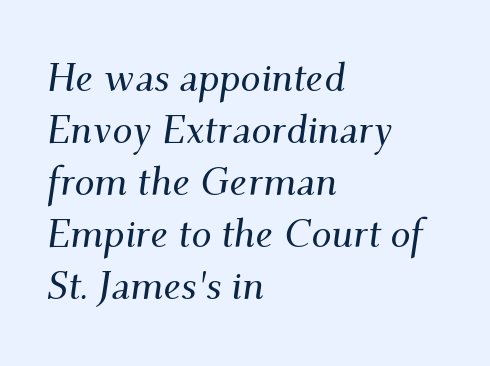
The image shows 40 px serif type, italic (leaning right); set left-aligned, normal line spacing (1.3x), normal letter spacing, not underlined; medium stroke contrast and a small x-height.
